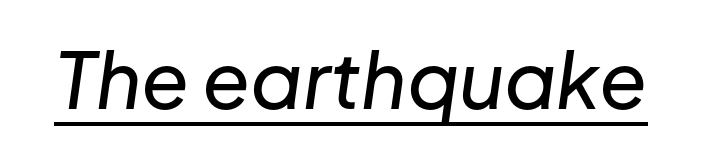
Proportional: the letters do not fall into vertical columns. Underlined type. The line texture is even and compact thanks to regular tracking. Designer's note — italics engaged.
